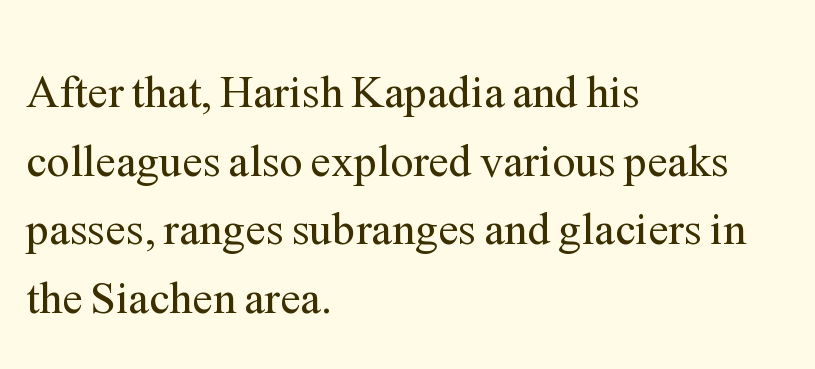
The lines are quadded left. Characters remain perfectly vertical along every line. Each row of text sits above clean, open space. The line-height multiplier appears to be the usual default. Characters follow at the spacing the type designer built in. To sum up the face: it has serifs.
